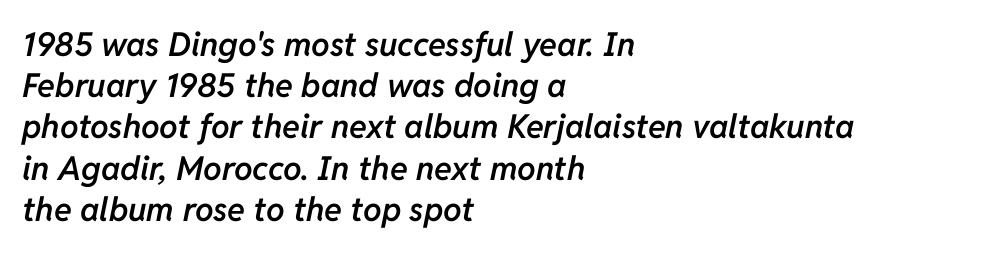
Q: Is the text bold? A: Semi-bold.
Q: Is the text italic (slanted)? A: Yes, it leans right by about 11 degrees.
Q: Is the text underlined? A: No.
Q: How is the paragraph aligned? A: Left-aligned.
Q: Is the spacing between letters normal or unusually wide? A: Normal.
Q: Is the spacing between lines tight, normal or loose? A: Normal.
Q: Width (condensed, normal, or wide)? A: Normal.
Q: Stroke contrast? A: Low.
Q: x-height? A: Medium.
Q: Monospaced? A: No.
